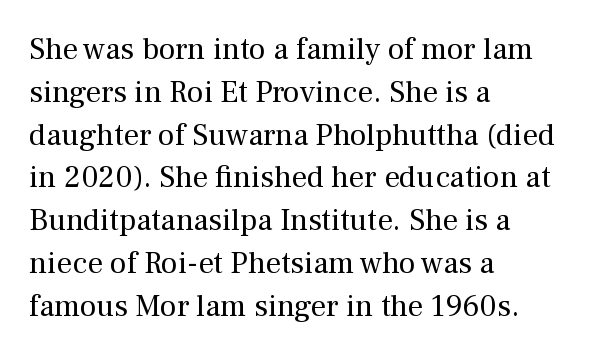
This is serif lettering, the kind often seen in printed books. Every character sits straight up, as roman type does. Is this a fixed-width face? No — the glyphs have proportional, varying widths. Here the glyphs are tracked normally, forming tight word shapes. A bare baseline throughout the passage. Horizontal alignment here is leftward, the default for most running prose.
